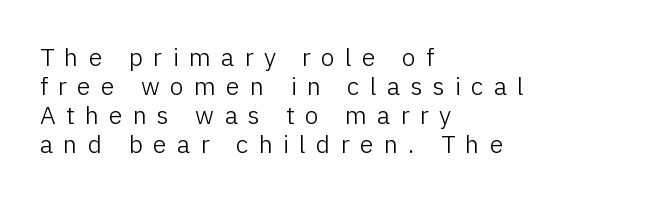
The image shows 25 px text type, upright; set left-aligned, line spacing 1.16x, unusually wide letter spacing (+0.41 em), not underlined.
